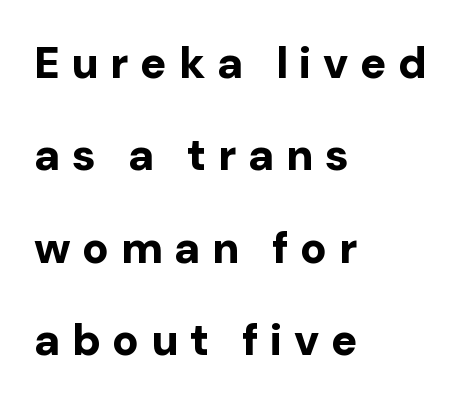
Observe the absence of serifs on each vertical stroke in this sample. Spacing verdict: proportional, widths tailored to each character. Does extra space separate the letters? Yes, quite a lot of it. Upright lettering throughout. Chunky letters — that's bold for sure.
